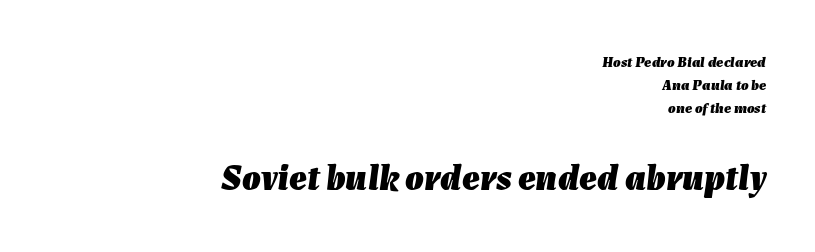
{"italic": "yes", "lean": "right", "slant_degrees": 7, "bold": "yes", "weight": "heavy", "width": "normal", "stroke_contrast": "low", "x_height": "medium", "monospaced": "no", "underline": "no", "align": "right", "line_spacing": "normal", "line_spacing_ratio": 1.53, "letter_spacing": "normal", "letter_spacing_em": 0.0, "larger_block": "second", "size_ratio": 2.47, "glyph_px": 37}
